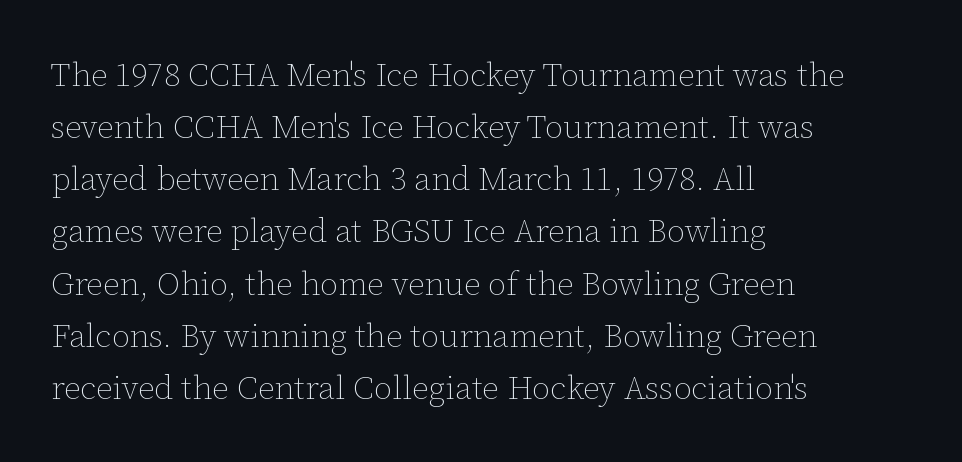
Q: Is the text bold? A: No.
Q: Is the text italic (slanted)? A: No, it is upright.
Q: Is the text underlined? A: No.
Q: How is the paragraph aligned? A: Left-aligned.
Q: Is the spacing between letters normal or unusually wide? A: Normal.
Q: Is the spacing between lines tight, normal or loose? A: Normal.
Q: Width (condensed, normal, or wide)? A: Normal.
Q: Stroke contrast? A: Low.
Q: x-height? A: Medium.
Q: Monospaced? A: No.
